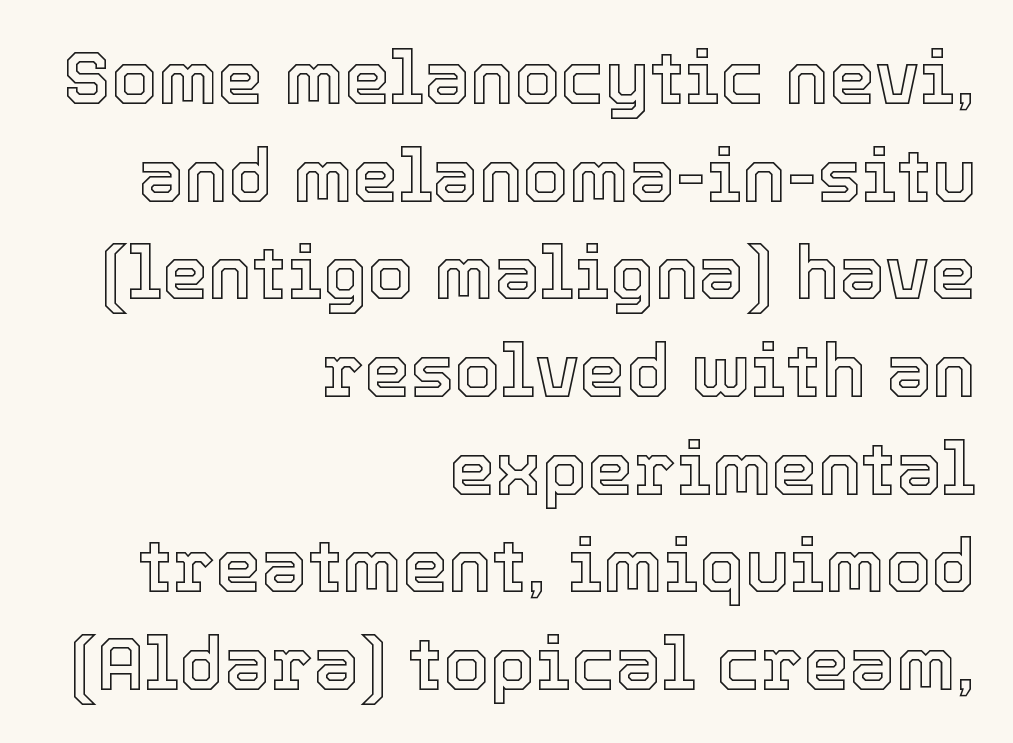
The image shows 74 px text type, upright; set right-aligned, normal line spacing (1.32x), normal letter spacing, not underlined; a medium x-height.
